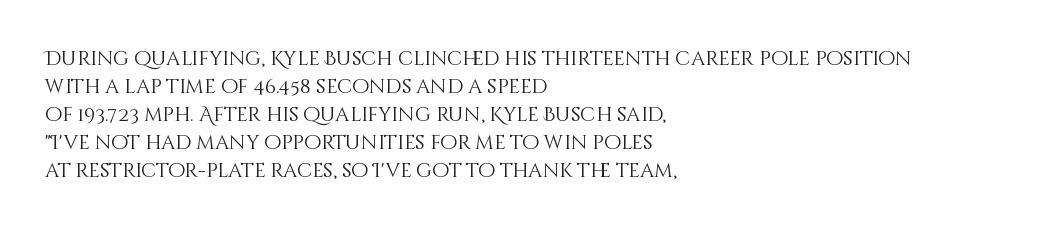
{"italic": "no", "bold": "no", "underline": "no", "align": "left", "line_spacing": "normal", "line_spacing_ratio": 1.4, "letter_spacing": "normal", "letter_spacing_em": 0.0, "glyph_px": 20}
